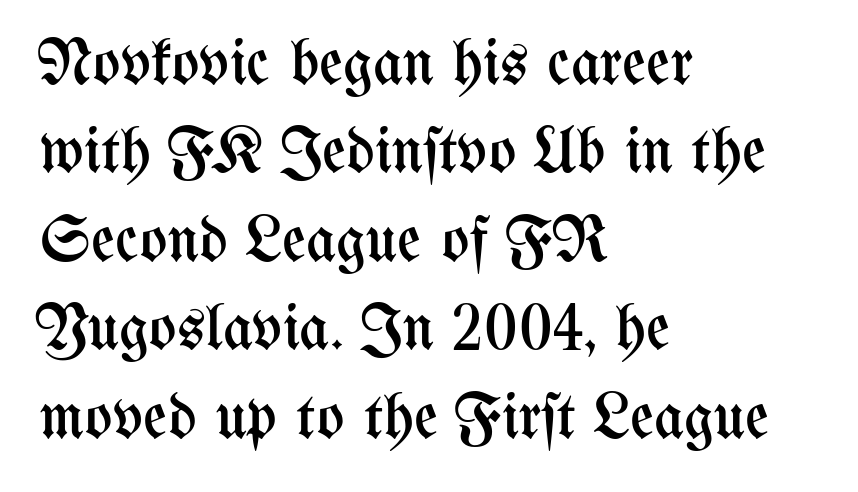
A typesetter would call this zero additional tracking. The passage shown is not underscored anywhere. Compared with a centered layout, this one pins lines to the left instead. Note the varied advance widths — an 'i' is clearly narrower than an 'm'. The leading is moderate, giving the passage an even texture.
